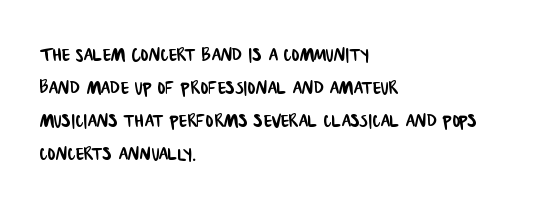
Honestly, there is no underline to notice here at all. The lines in this sample share a left origin and differ only in where they stop. The passage shown has conventional tracking throughout. Interline gaps are of average width in this sample.
